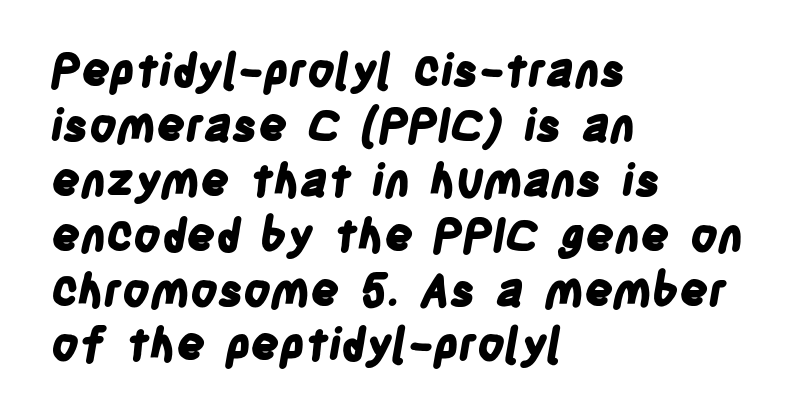
The image shows 45 px bold, condensed sans-serif type; set left-aligned, line spacing 1.22x, normal letter spacing, not underlined; low stroke contrast and a large x-height.
